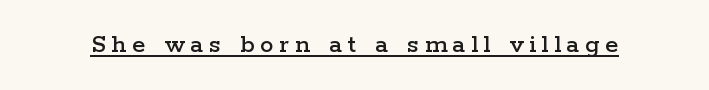
You could only call the tracking loose — the letters float apart. Looks like someone drew a line under every word here. Tall strokes in this sample are plumb rather than angled.
